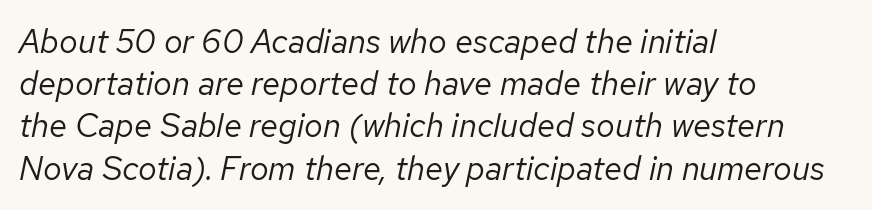
The image shows 33 px regular-weight type, italic (leaning right); set left-aligned, normal line spacing (1.28x), normal letter spacing, not underlined; low stroke contrast and a medium x-height.
